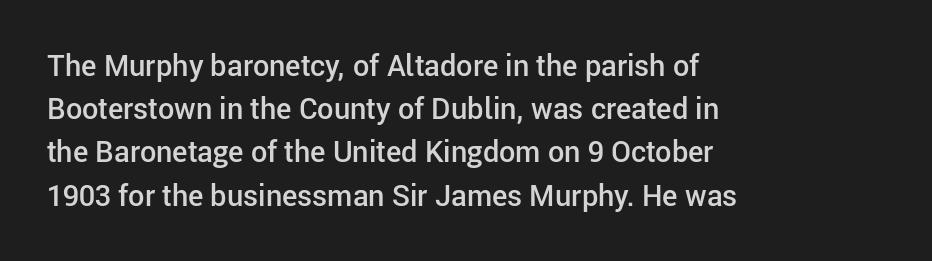
No feet cap the strokes, marking this as sans-serif type. This block has exactly the height ordinary leading produces. Decoration check: the copy has no underline. Think of a printed novel: that variable character pitch is what you see here.
